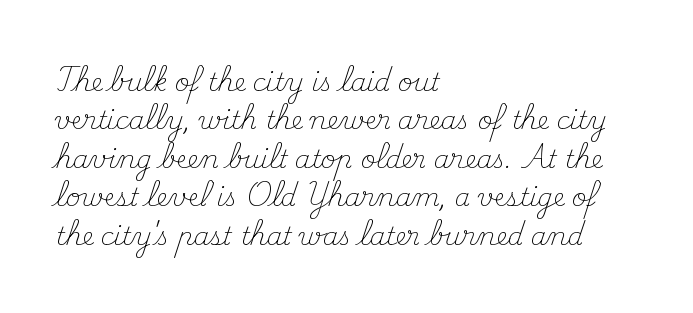
The string is rendered with underlining switched off. Tracking value appears to be zero — textbook default spacing. The lines in this sample share a left origin and differ only in where they stop. Vertical spacing — default.
